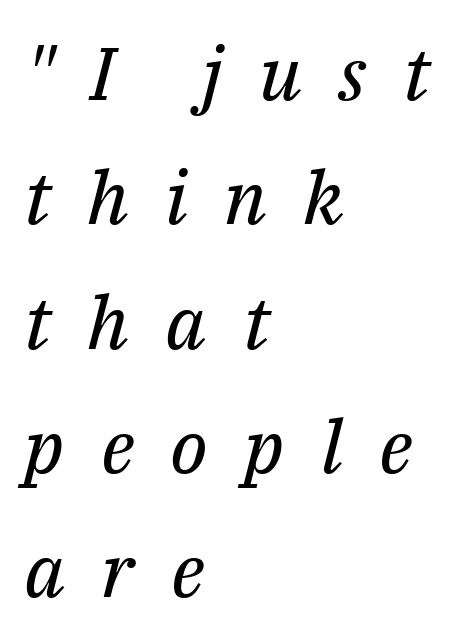
The image shows 74 px regular-weight serif type, italic (leaning right); set left-aligned, normal line spacing (1.68x), unusually wide letter spacing (+0.49 em), not underlined; medium stroke contrast and a medium x-height.
